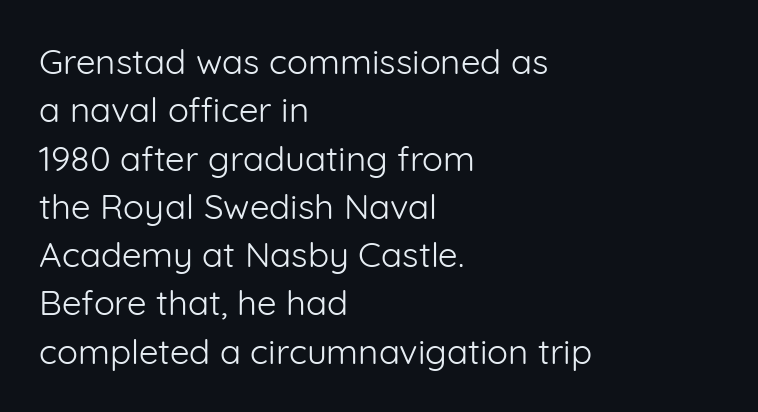
It's the straight-up-and-down kind of type. This sample has the flowing, uneven cadence of proportional lettering. The weight would be labelled regular, book, light, or lighter still. Nobody touched the tracking dial on this one.
